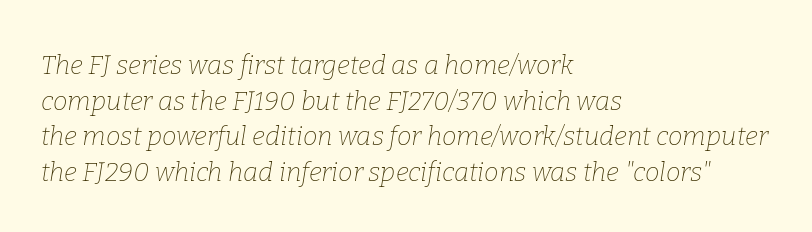
This rendering uses left alignment, leaving the right contour irregular. This block has exactly the height ordinary leading produces. The face used here has a pronounced slope to its letters. Counters stay open thanks to moderate or lighter strokes.
